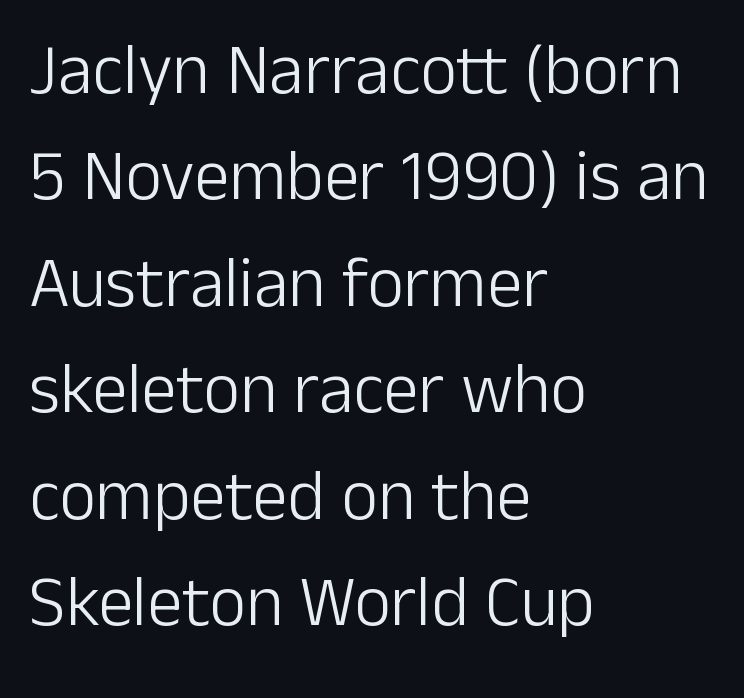
The image shows 71 px light sans-serif type, upright; set left-aligned, normal line spacing (1.5x), normal letter spacing, not underlined; low stroke contrast and a medium x-height.
